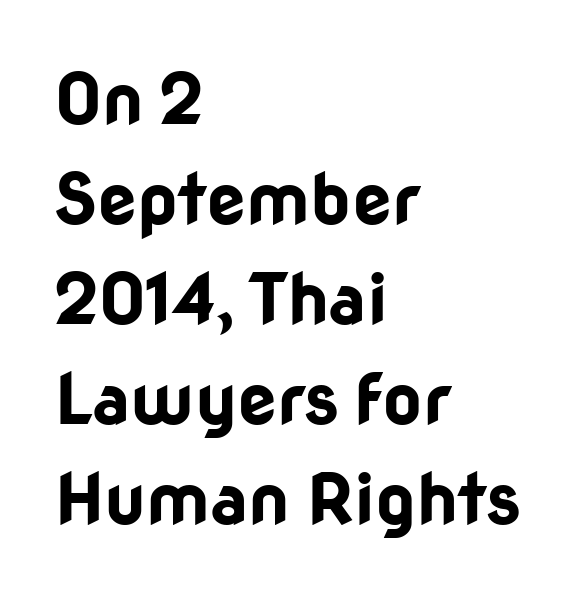
The image shows 70 px bold sans-serif type, upright; set left-aligned, normal line spacing (1.43x), normal letter spacing, not underlined; low stroke contrast and a medium x-height.
